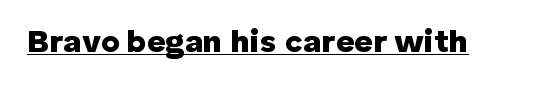
Q: Is the text bold? A: Yes.
Q: Is the text italic (slanted)? A: No, it is upright.
Q: Is the typeface a serif or a sans-serif typeface? A: Sans-serif.
Q: Is the text underlined? A: Yes.
Q: Is the spacing between letters normal or unusually wide? A: Normal.
Q: Width (condensed, normal, or wide)? A: Normal.
Q: Stroke contrast? A: Low.
Q: x-height? A: Medium.
Q: Monospaced? A: No.
